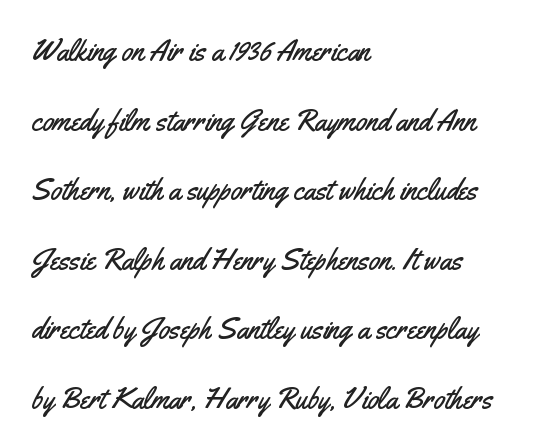
The image shows 29 px condensed sans-serif type; set left-aligned, loose line spacing (2.4x), normal letter spacing, not underlined; medium stroke contrast and a small x-height.
